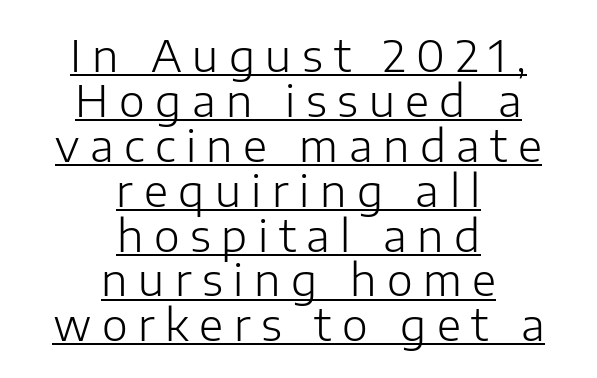
The image shows 44 px light sans-serif type, upright; set centered, tight line spacing (1.02x), unusually wide letter spacing (+0.24 em), underlined; low stroke contrast and a medium x-height.
